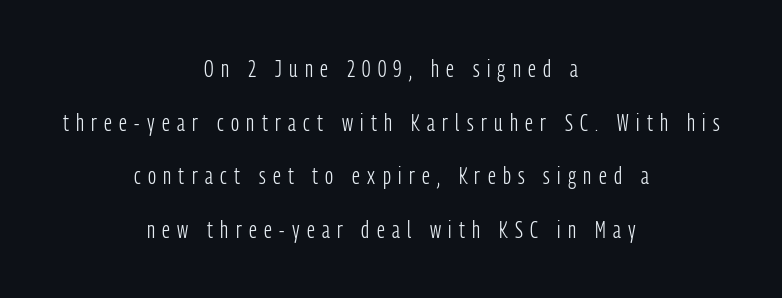
The image shows 23 px text type, upright; set centered, loose line spacing (2.33x), unusually wide letter spacing (+0.32 em), not underlined.
